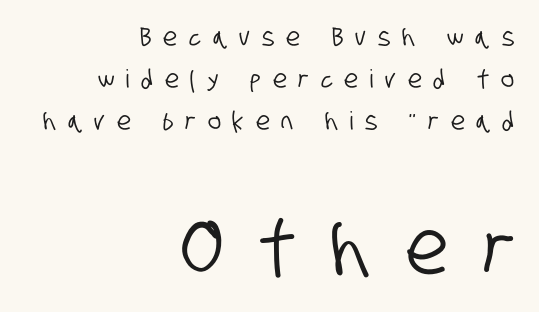
{"serif": "no", "width": "condensed", "stroke_contrast": "low", "x_height": "large", "monospaced": "no", "underline": "no", "align": "right", "line_spacing": "normal", "line_spacing_ratio": 1.69, "letter_spacing": "wide", "letter_spacing_em": 0.48, "larger_block": "second", "size_ratio": 3.0, "glyph_px": 75}
